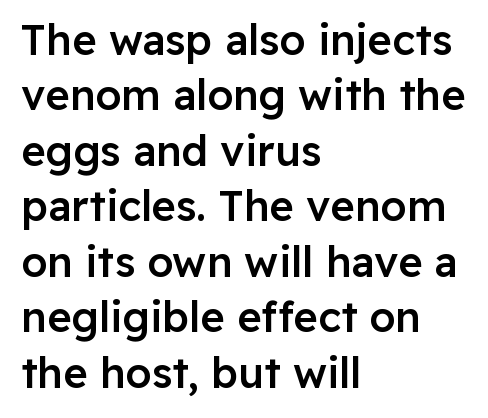
Q: Is the text bold? A: Semi-bold.
Q: Is the text italic (slanted)? A: No, it is upright.
Q: Is the typeface a serif or a sans-serif typeface? A: Sans-serif.
Q: Is the text underlined? A: No.
Q: How is the paragraph aligned? A: Left-aligned.
Q: Is the spacing between letters normal or unusually wide? A: Normal.
Q: Is the spacing between lines tight, normal or loose? A: Normal.
Q: Width (condensed, normal, or wide)? A: Normal.
Q: Stroke contrast? A: Low.
Q: x-height? A: Medium.
Q: Monospaced? A: No.
